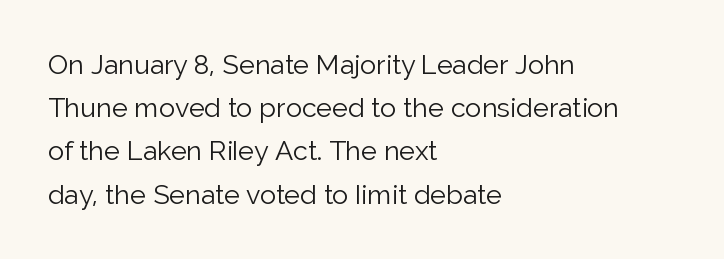
{"italic": "no", "bold": "no", "underline": "no", "align": "left", "line_spacing": "normal", "line_spacing_ratio": 1.6, "letter_spacing": "normal", "letter_spacing_em": 0.0, "glyph_px": 27}
